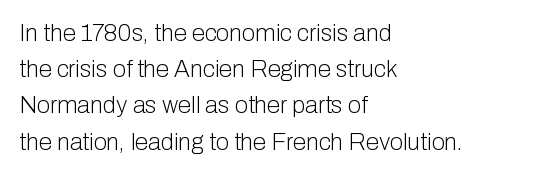
Default kerning and tracking; the words read as compact shapes. Tall strokes in this sample are plumb rather than angled. This rendering uses left alignment, leaving the right contour irregular. Students, observe: this is what conventionally led text looks like. Each stroke keeps to a modest, everyday thickness or less. Honestly, there is no underline to notice here at all.
